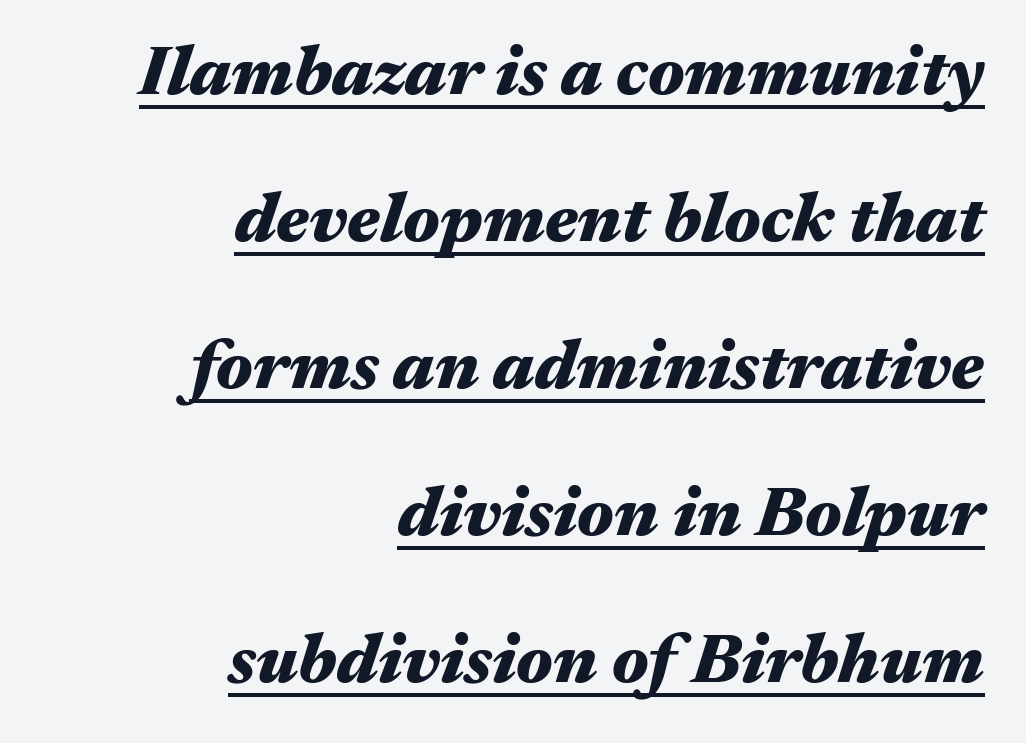
The image shows 70 px heavy, wide type, italic (leaning right); set right-aligned, loose line spacing (2.1x), normal letter spacing, underlined; medium stroke contrast and a medium x-height.
